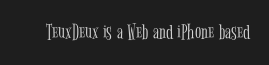
{"italic": "no", "bold": "no", "underline": "no", "letter_spacing": "normal", "letter_spacing_em": 0.0, "glyph_px": 23}
